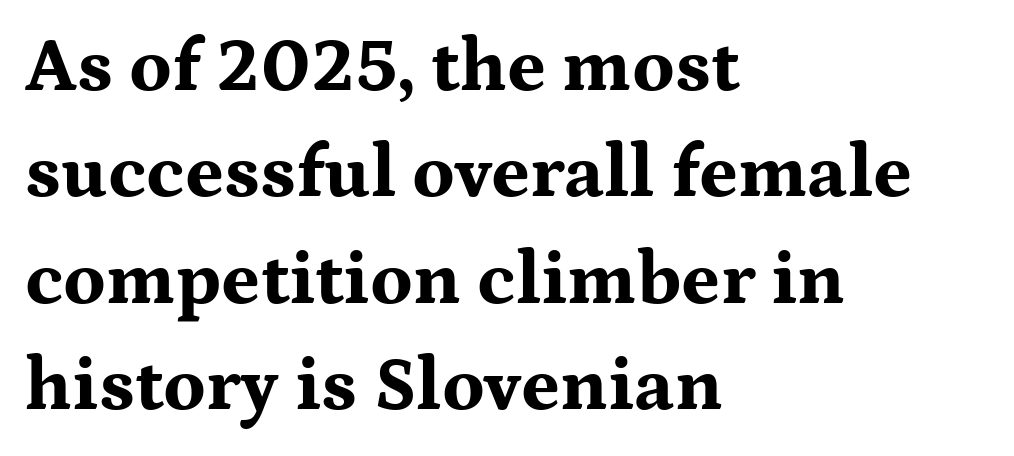
In terms of letterspacing, this is plain default setting. The strip under each line holds only bare page. Observe the serifs anchoring each vertical stroke in this sample. Each letter keeps its own natural width here, so spacing adapts to shape. Regarding leading, the lines here are spaced in the standard way.
